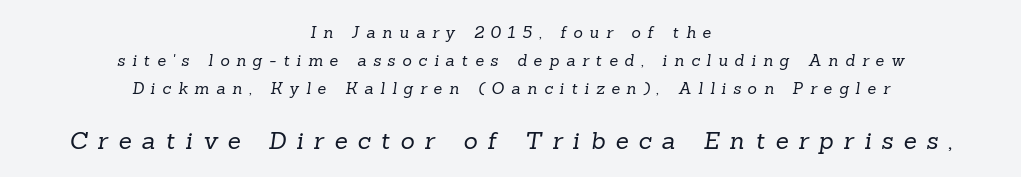
{"bold": "no", "underline": "no", "align": "center", "line_spacing_ratio": 1.74, "letter_spacing": "wide", "letter_spacing_em": 0.43, "larger_block": "second", "size_ratio": 1.5, "glyph_px": 24}
